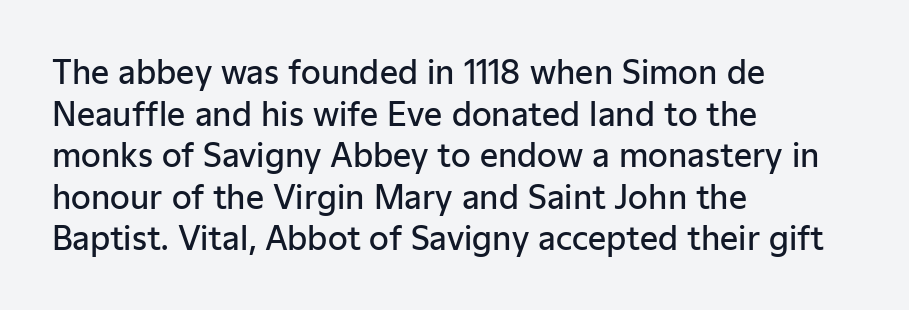
Q: Is the text bold? A: Semi-bold.
Q: Is the text italic (slanted)? A: No, it is upright.
Q: Is the typeface a serif or a sans-serif typeface? A: Sans-serif.
Q: Is the text underlined? A: No.
Q: How is the paragraph aligned? A: Left-aligned.
Q: Is the spacing between letters normal or unusually wide? A: Normal.
Q: Is the spacing between lines tight, normal or loose? A: Normal.
Q: Width (condensed, normal, or wide)? A: Normal.
Q: Stroke contrast? A: Low.
Q: x-height? A: Medium.
Q: Monospaced? A: No.
